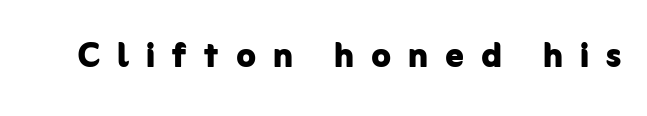
Style check: upright. This rendering employs a face without finishing strokes, i.e., a sans-serif. Tracking here is generous; glyphs stand well apart from one another. You could not count columns in this text — the font is proportionally spaced.
